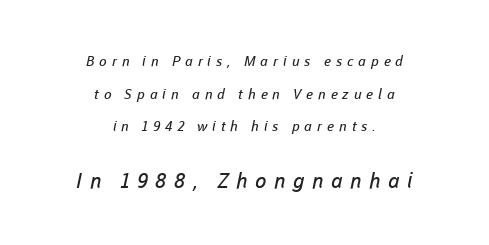
{"bold": "no", "underline": "no", "align": "center", "line_spacing": "loose", "line_spacing_ratio": 2.33, "letter_spacing": "wide", "letter_spacing_em": 0.35, "larger_block": "second", "size_ratio": 1.5, "glyph_px": 21}
